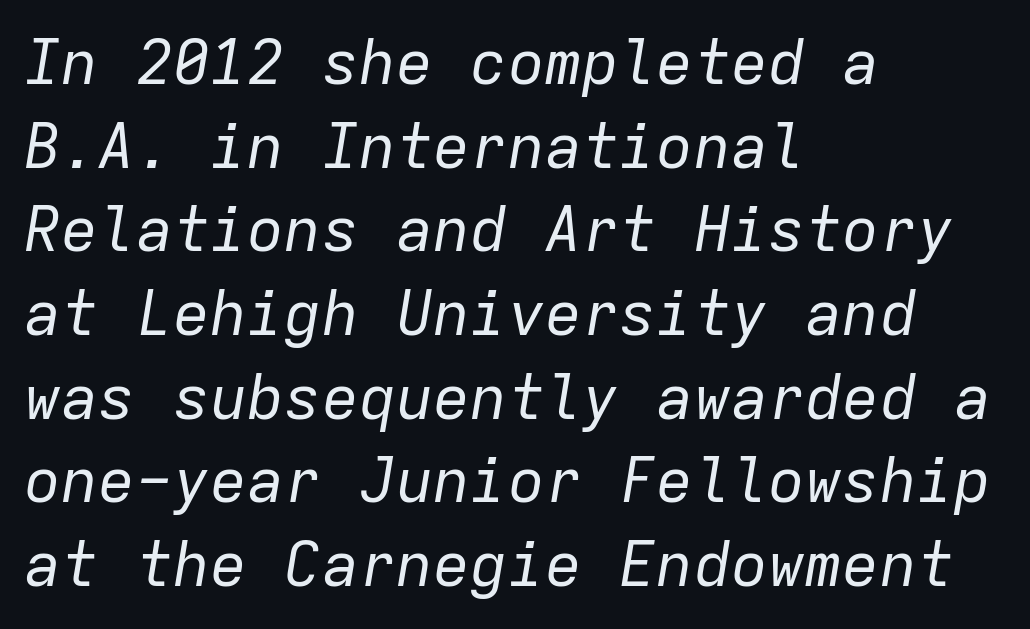
Q: Is the text bold? A: No.
Q: Is the text italic (slanted)? A: Yes, it leans right by about 9 degrees.
Q: Is the text underlined? A: No.
Q: How is the paragraph aligned? A: Left-aligned.
Q: Is the spacing between letters normal or unusually wide? A: Normal.
Q: Is the spacing between lines tight, normal or loose? A: Normal.
Q: Width (condensed, normal, or wide)? A: Normal.
Q: Stroke contrast? A: Low.
Q: x-height? A: Medium.
Q: Monospaced? A: Yes.
